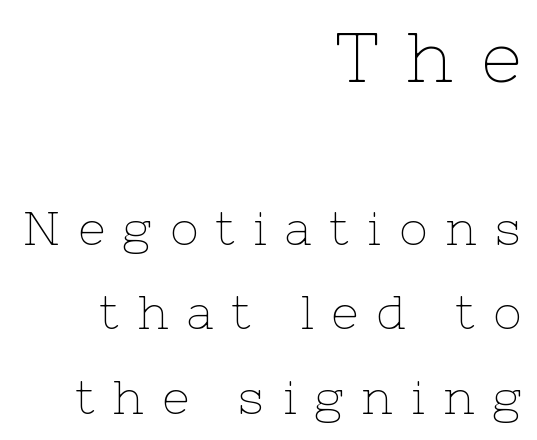
Q: Is the text bold? A: No.
Q: Is the text italic (slanted)? A: No, it is upright.
Q: Is the typeface a serif or a sans-serif typeface? A: Serif.
Q: Is the text underlined? A: No.
Q: How is the paragraph aligned? A: Right-aligned.
Q: Is the spacing between letters normal or unusually wide? A: Unusually wide.
Q: Which block of text is set in a larger size, the first (top) or the second (bottom)? A: The first (top) one.
Q: Width (condensed, normal, or wide)? A: Normal.
Q: Stroke contrast? A: Low.
Q: x-height? A: Medium.
Q: Monospaced? A: No.
